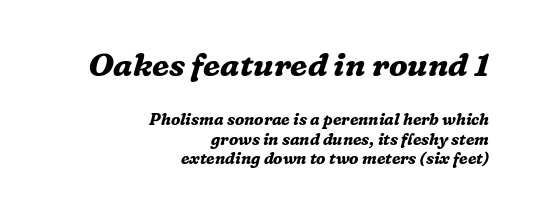
A bare baseline throughout the passage. Tracking value appears to be zero — textbook default spacing. These lines are set flush right with a ragged left edge. The letters advance in unequal steps, a hallmark of proportional type.
